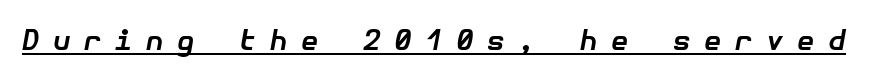
The image shows 28 px bold type, italic (leaning right); set unusually wide letter spacing (+0.49 em), underlined; low stroke contrast and a medium x-height.
